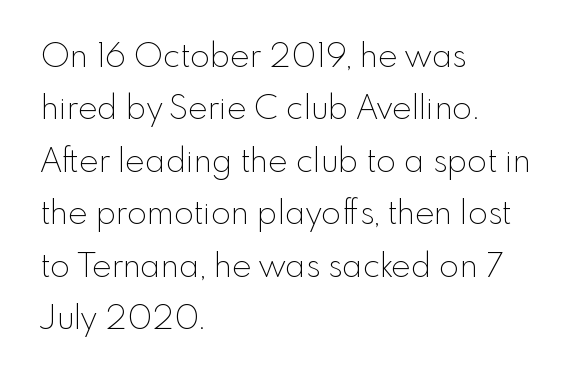
The image shows 33 px thin sans-serif type, upright; set left-aligned, normal line spacing (1.59x), normal letter spacing, not underlined; a small x-height.
